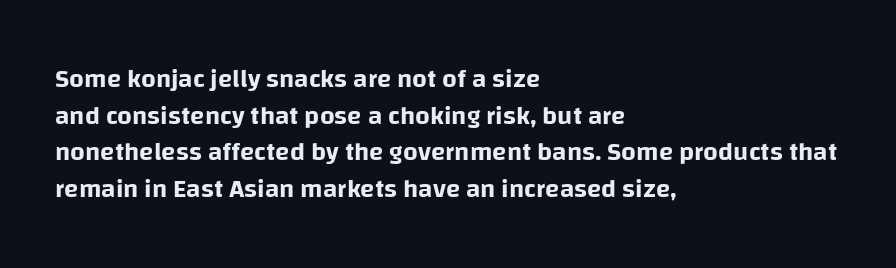
Here the glyphs are tracked normally, forming tight word shapes. Upright lettering throughout. Underline: absent. The lines are quadded left.
